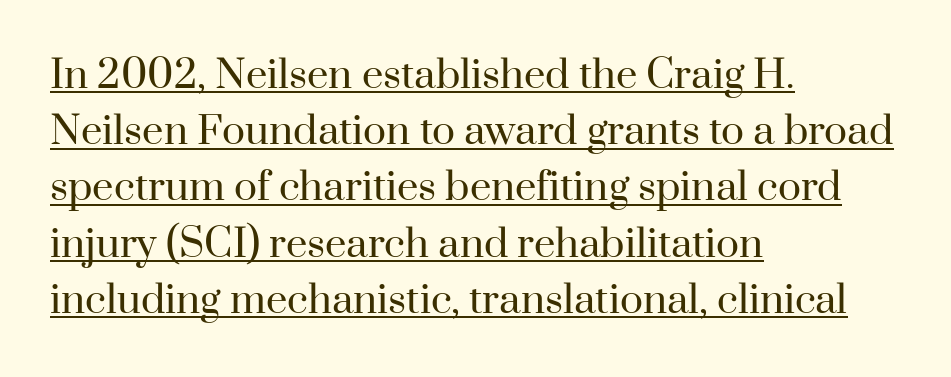
The ragged edge is on the right, which tells us the setting is flush left. The lettering stays uniformly vertical, giving the passage a roman look. The space between consecutive lines is moderate. The passage shown is typed in a proportional face where columns would drift. The typeface has the unassuming heft of standard copy or less.
